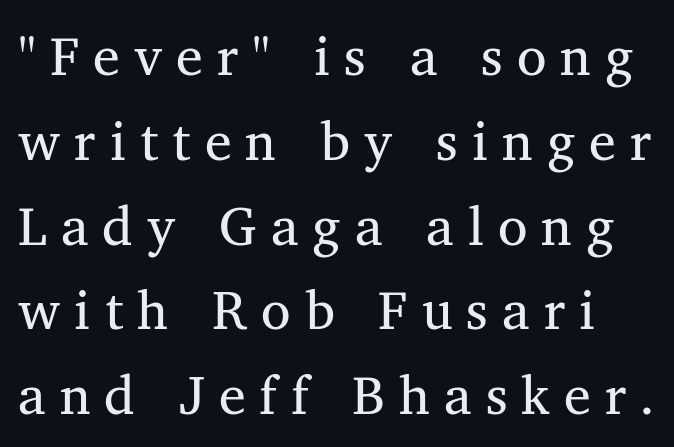
Inter-character spacing is expanded well beyond the font's built-in metrics. Stroke mass is kept to a normal reading level or below. The letters advance in unequal steps, a hallmark of proportional type. These lines were composed using upright roman letters.
